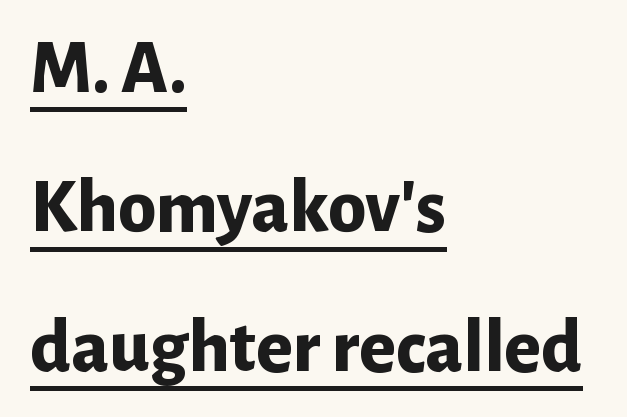
Q: Is the text bold? A: Yes.
Q: Is the text italic (slanted)? A: No, it is upright.
Q: Is the typeface a serif or a sans-serif typeface? A: Sans-serif.
Q: Is the text underlined? A: Yes.
Q: How is the paragraph aligned? A: Left-aligned.
Q: Is the spacing between letters normal or unusually wide? A: Normal.
Q: Width (condensed, normal, or wide)? A: Normal.
Q: Stroke contrast? A: Low.
Q: x-height? A: Medium.
Q: Monospaced? A: No.
